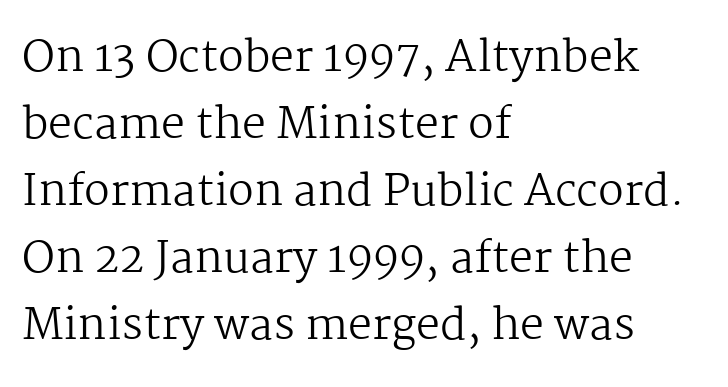
Each word holds together tightly as a unit, with standard inter-letter gaps. Vertical stems look standard width or narrower in stroke. Underline: absent. Characters remain perfectly vertical along every line.
